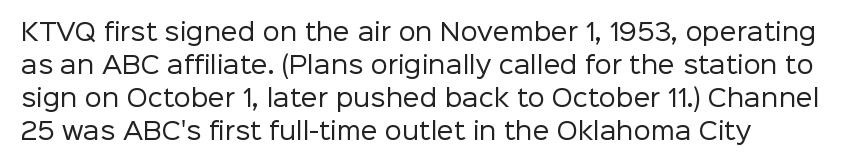
Q: Is the text bold? A: No.
Q: Is the text italic (slanted)? A: No, it is upright.
Q: Is the text underlined? A: No.
Q: How is the paragraph aligned? A: Left-aligned.
Q: Is the spacing between letters normal or unusually wide? A: Normal.
Q: Is the spacing between lines tight, normal or loose? A: Normal.
